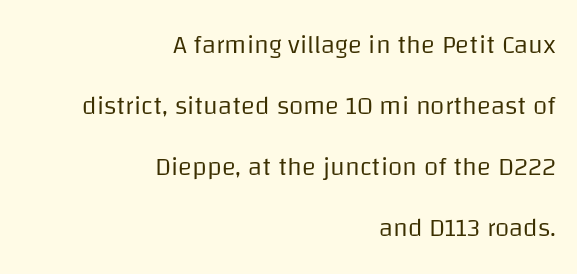
The image shows 26 px text type, upright; set right-aligned, loose line spacing (2.35x), normal letter spacing, not underlined.
